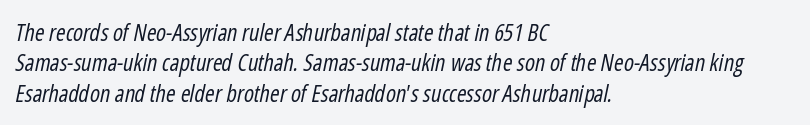
{"italic": "yes", "lean": "right", "slant_degrees": 12, "bold": "no", "underline": "no", "align": "left", "line_spacing": "normal", "line_spacing_ratio": 1.32, "letter_spacing": "normal", "letter_spacing_em": 0.0, "glyph_px": 23}
